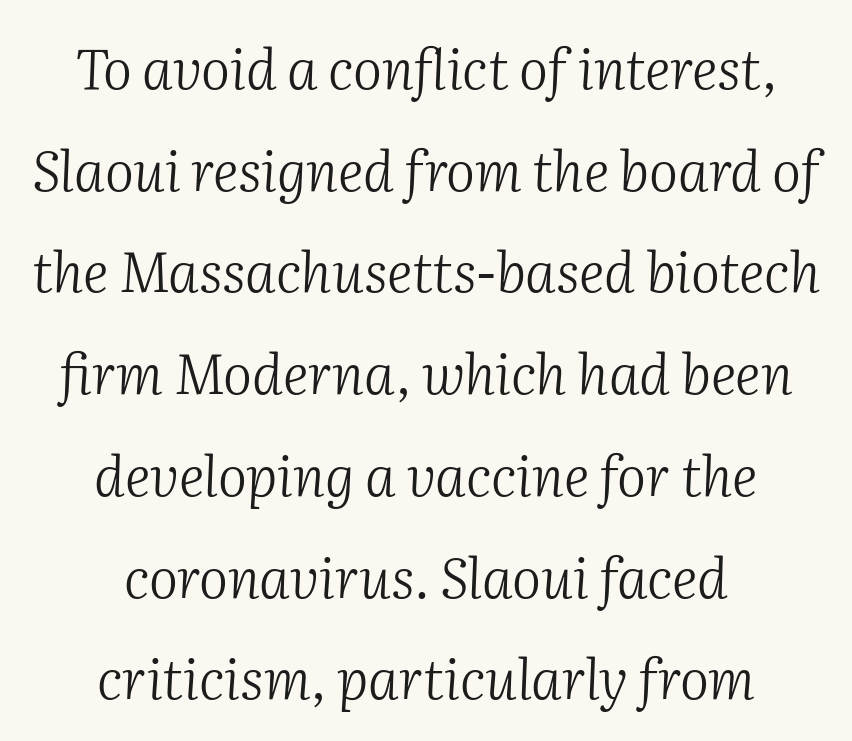
The image shows 55 px light serif type, italic (leaning right); set centered, line spacing 1.85x, normal letter spacing, not underlined; medium stroke contrast and a medium x-height.
